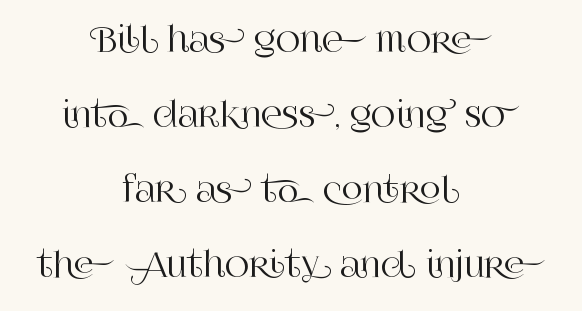
The image shows 33 px serif type, upright; set centered, loose line spacing (2.27x), normal letter spacing, not underlined; high stroke contrast and a large x-height.
